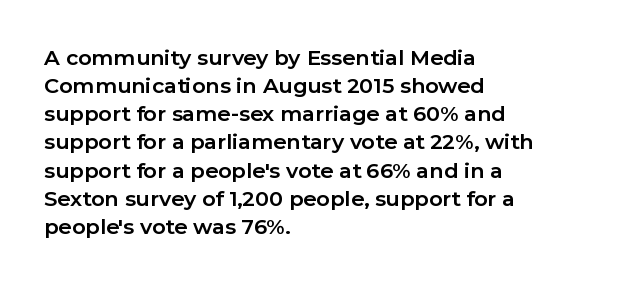
Q: Is the text bold? A: Yes.
Q: Is the text italic (slanted)? A: No, it is upright.
Q: Is the text underlined? A: No.
Q: How is the paragraph aligned? A: Left-aligned.
Q: Is the spacing between letters normal or unusually wide? A: Normal.
Q: Is the spacing between lines tight, normal or loose? A: Normal.
